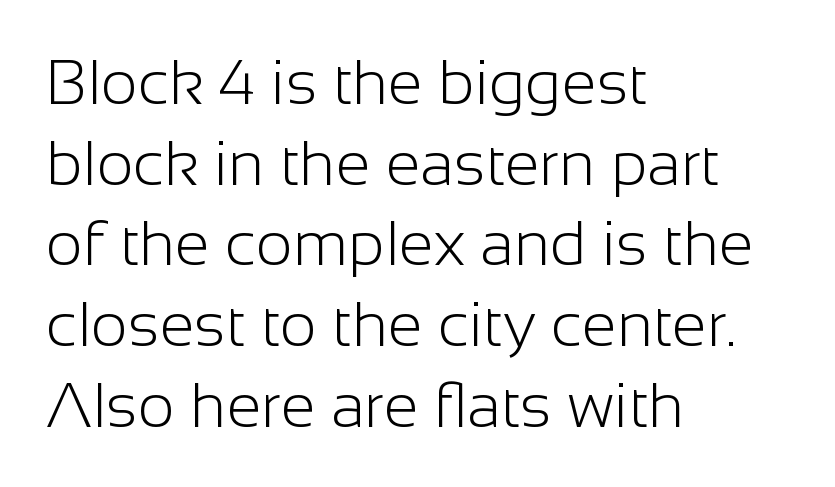
{"serif": "no", "italic": "no", "bold": "no", "weight": "light", "width": "normal", "stroke_contrast": "low", "x_height": "medium", "monospaced": "no", "underline": "no", "align": "left", "line_spacing": "normal", "line_spacing_ratio": 1.28, "letter_spacing": "normal", "letter_spacing_em": 0.0, "glyph_px": 63}
